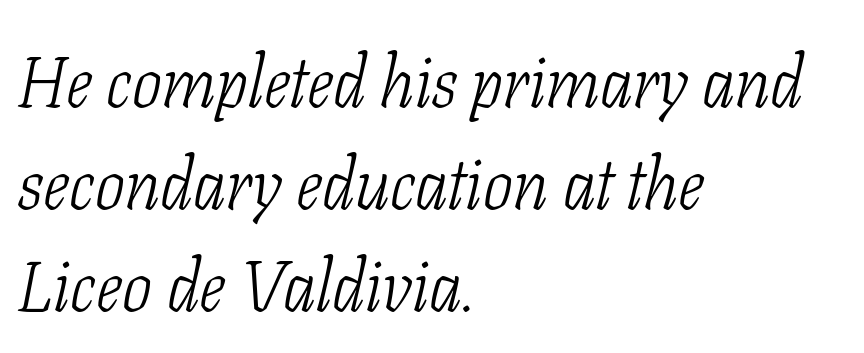
{"serif": "yes", "italic": "yes", "lean": "right", "slant_degrees": 11, "bold": "no", "weight": "light", "width": "condensed", "stroke_contrast": "low", "x_height": "medium", "monospaced": "no", "underline": "no", "align": "left", "line_spacing": "normal", "line_spacing_ratio": 1.44, "letter_spacing": "normal", "letter_spacing_em": 0.0, "glyph_px": 71}
